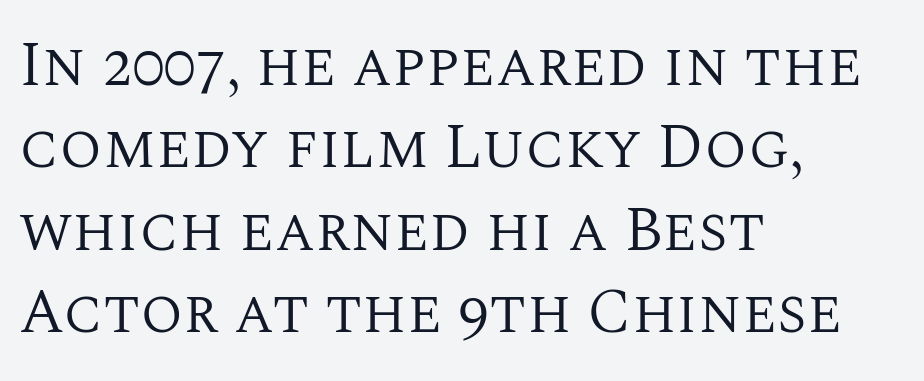
{"serif": "yes", "italic": "no", "bold": "no", "weight": "regular", "width": "normal", "stroke_contrast": "medium", "x_height": "large", "monospaced": "no", "underline": "no", "align": "left", "line_spacing": "normal", "line_spacing_ratio": 1.33, "letter_spacing": "normal", "letter_spacing_em": 0.0, "glyph_px": 62}
